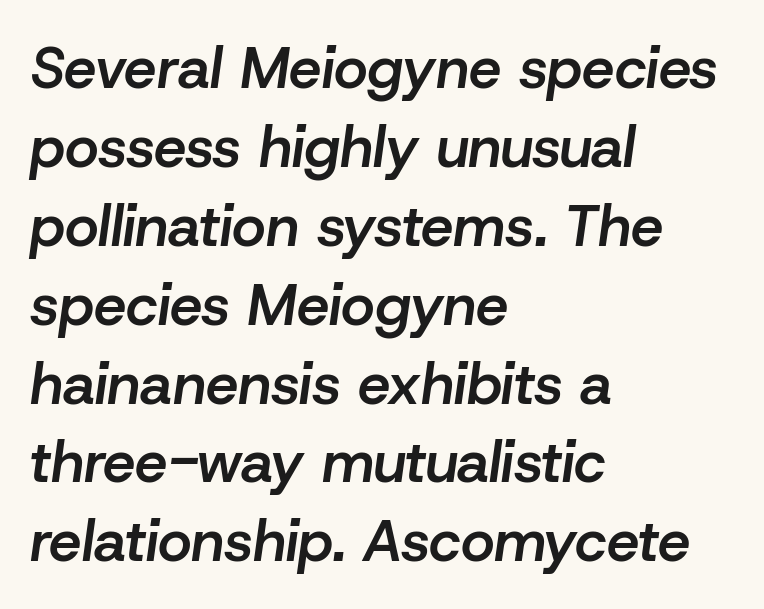
Q: Is the text bold? A: Semi-bold.
Q: Is the text italic (slanted)? A: Yes, it leans right by about 8 degrees.
Q: Is the text underlined? A: No.
Q: How is the paragraph aligned? A: Left-aligned.
Q: Is the spacing between letters normal or unusually wide? A: Normal.
Q: Is the spacing between lines tight, normal or loose? A: Normal.
Q: Width (condensed, normal, or wide)? A: Normal.
Q: Stroke contrast? A: Low.
Q: x-height? A: Medium.
Q: Monospaced? A: No.
